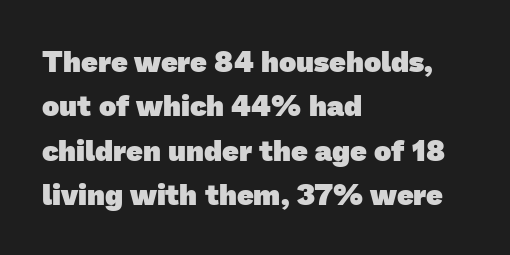
The image shows 29 px heavy sans-serif type; set left-aligned, normal line spacing (1.53x), normal letter spacing, not underlined; low stroke contrast and a medium x-height.
